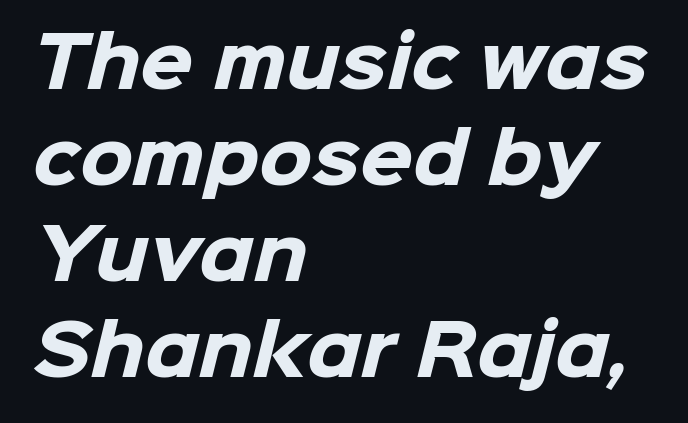
{"serif": "no", "bold": "yes", "weight": "heavy", "width": "normal", "stroke_contrast": "low", "x_height": "medium", "monospaced": "no", "underline": "no", "align": "left", "line_spacing": "normal", "line_spacing_ratio": 1.41, "letter_spacing": "normal", "letter_spacing_em": 0.0, "glyph_px": 68}
